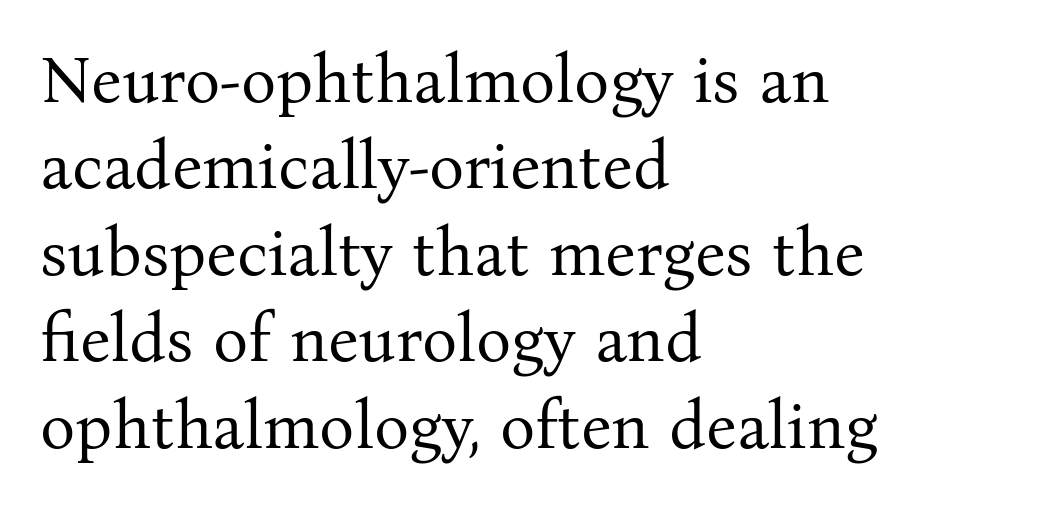
The image shows 66 px regular-weight serif type, upright; set left-aligned, normal line spacing (1.31x), normal letter spacing, not underlined; medium stroke contrast and a medium x-height.
